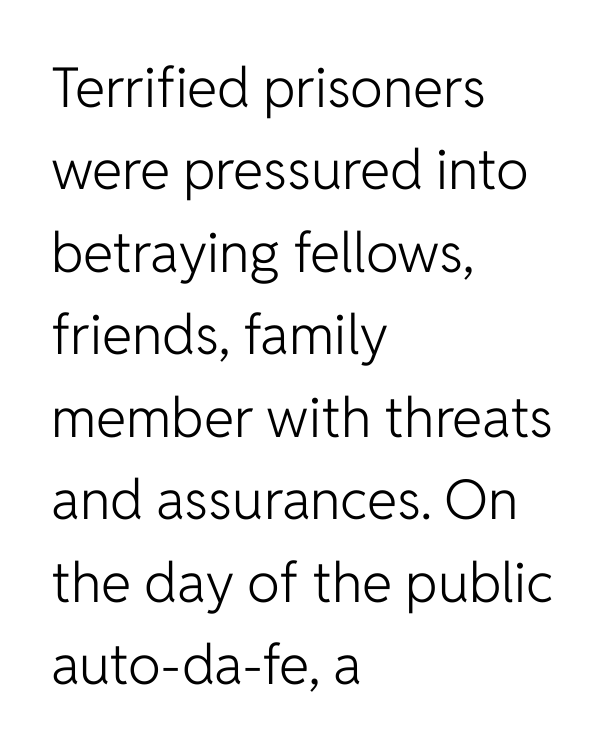
A typesetter would call this zero additional tracking. No chunkiness to these letters — they're not bold. The lines sit at an ordinary, default distance from one another. The typography opts for an upright posture over an oblique one.
